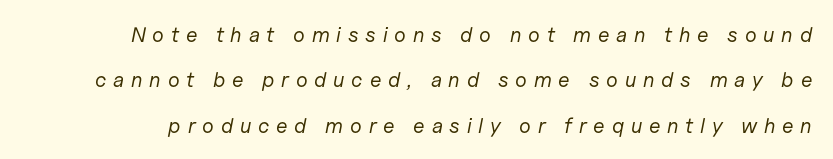
The gap between lines stays unmarked. Is the type slanted? Yes — the strokes lean at a clear angle. Successive baselines arrive slowly, with a big drop between each. Each stroke keeps to a modest, everyday thickness or less. The type is letterspaced generously, with wide tracking.
